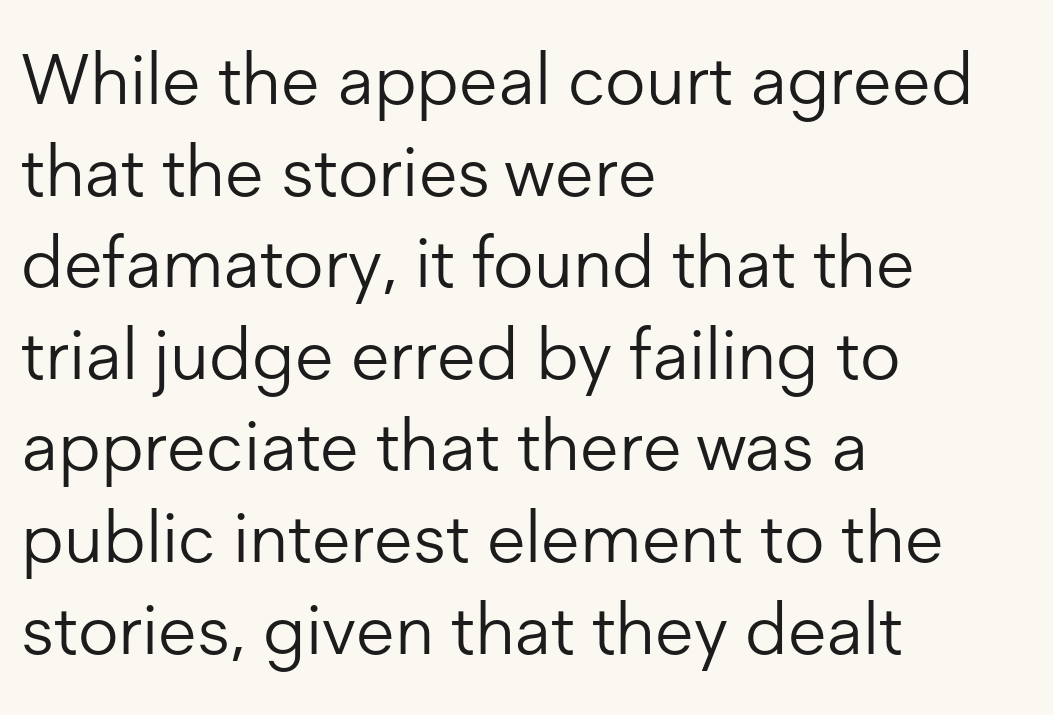
Q: Is the text bold? A: No.
Q: Is the text italic (slanted)? A: No, it is upright.
Q: Is the typeface a serif or a sans-serif typeface? A: Sans-serif.
Q: Is the text underlined? A: No.
Q: How is the paragraph aligned? A: Left-aligned.
Q: Is the spacing between letters normal or unusually wide? A: Normal.
Q: Is the spacing between lines tight, normal or loose? A: Normal.
Q: Width (condensed, normal, or wide)? A: Normal.
Q: Stroke contrast? A: Low.
Q: x-height? A: Medium.
Q: Monospaced? A: No.
